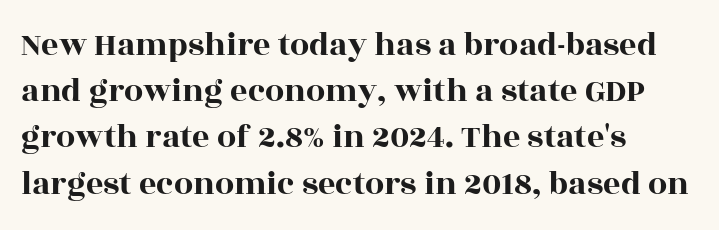
Inter-character spacing is left at the font's built-in metrics. Rule under the text: the space is simply empty. These lines were composed using upright roman letters. Compared with a centered layout, this one pins lines to the left instead.
